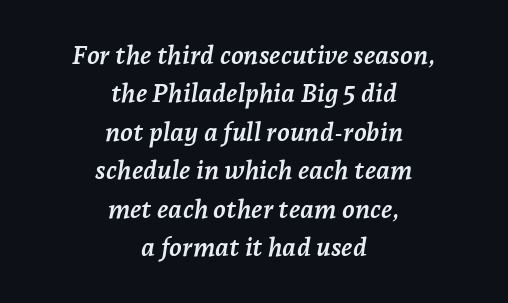
Q: Is the text bold? A: Yes.
Q: Is the text italic (slanted)? A: Yes, it leans right by about 7 degrees.
Q: Is the text underlined? A: No.
Q: How is the paragraph aligned? A: Centered.
Q: Is the spacing between letters normal or unusually wide? A: Normal.
Q: Is the spacing between lines tight, normal or loose? A: Normal.
